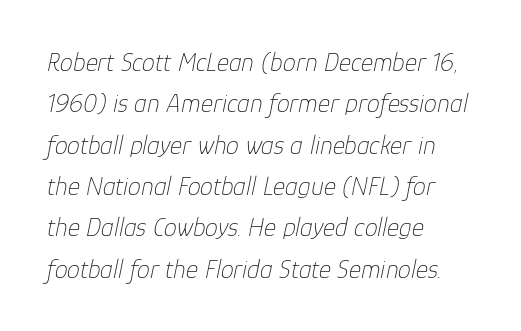
Q: Is the text bold? A: No.
Q: Is the text italic (slanted)? A: Yes, it leans right by about 12 degrees.
Q: Is the text underlined? A: No.
Q: How is the paragraph aligned? A: Left-aligned.
Q: Is the spacing between letters normal or unusually wide? A: Normal.
Q: Is the spacing between lines tight, normal or loose? A: Normal.
